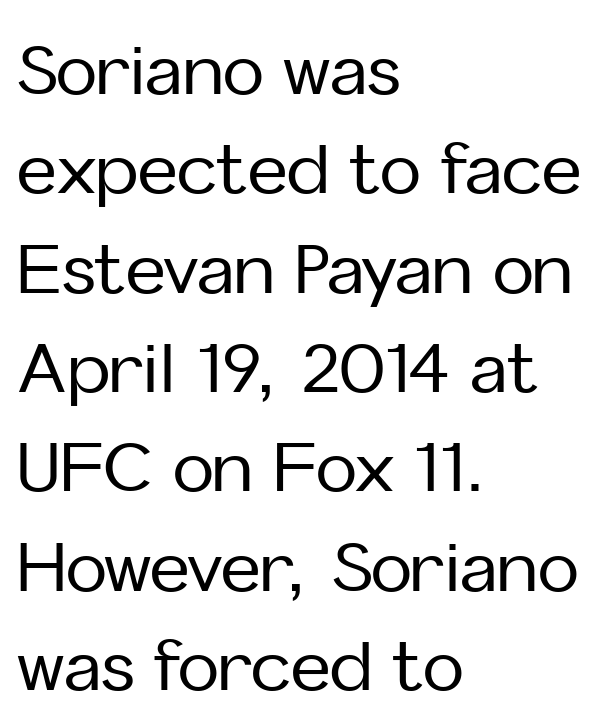
Q: Is the text italic (slanted)? A: No, it is upright.
Q: Is the typeface a serif or a sans-serif typeface? A: Sans-serif.
Q: Is the text underlined? A: No.
Q: How is the paragraph aligned? A: Left-aligned.
Q: Is the spacing between letters normal or unusually wide? A: Normal.
Q: Is the spacing between lines tight, normal or loose? A: Normal.
Q: Width (condensed, normal, or wide)? A: Normal.
Q: Stroke contrast? A: Low.
Q: x-height? A: Medium.
Q: Monospaced? A: No.
